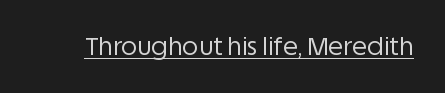
Q: Is the text bold? A: No.
Q: Is the text italic (slanted)? A: No, it is upright.
Q: Is the text underlined? A: Yes.
Q: Is the spacing between letters normal or unusually wide? A: Normal.
